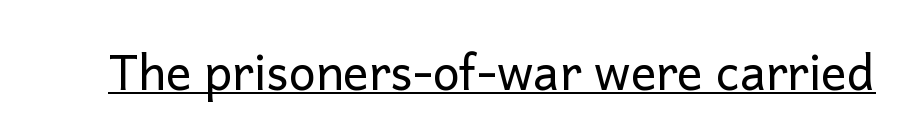
Q: Is the text bold? A: No.
Q: Is the text italic (slanted)? A: No, it is upright.
Q: Is the typeface a serif or a sans-serif typeface? A: Sans-serif.
Q: Is the text underlined? A: Yes.
Q: Is the spacing between letters normal or unusually wide? A: Normal.
Q: Width (condensed, normal, or wide)? A: Normal.
Q: Stroke contrast? A: Low.
Q: x-height? A: Medium.
Q: Monospaced? A: No.
